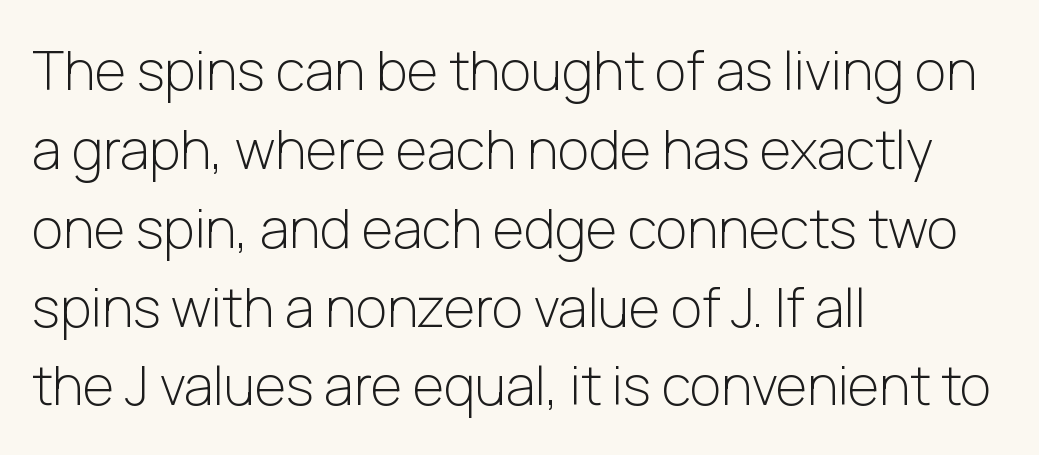
{"serif": "no", "italic": "no", "bold": "no", "weight": "light", "width": "normal", "stroke_contrast": "low", "x_height": "medium", "monospaced": "no", "underline": "no", "align": "left", "line_spacing": "normal", "line_spacing_ratio": 1.46, "letter_spacing": "normal", "letter_spacing_em": 0.0, "glyph_px": 54}
